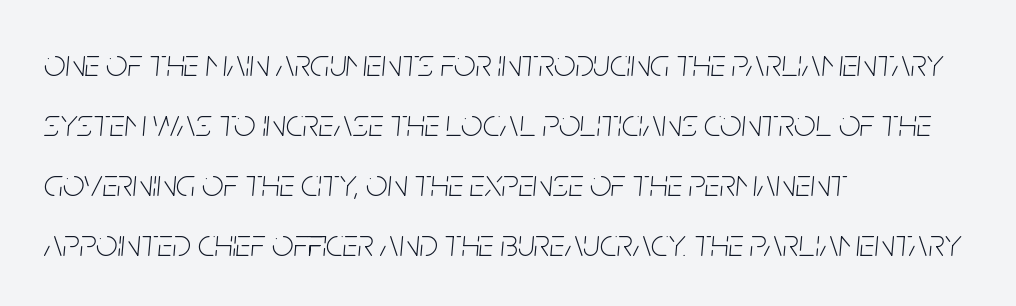
Designer's note — italics engaged. These glyphs show unthickened strokes, regular width or finer. These lines sit exactly where default settings would place them. The passage shown is typed in a proportional face where columns would drift. Is the block centered? No — it sits flush against the left margin.
